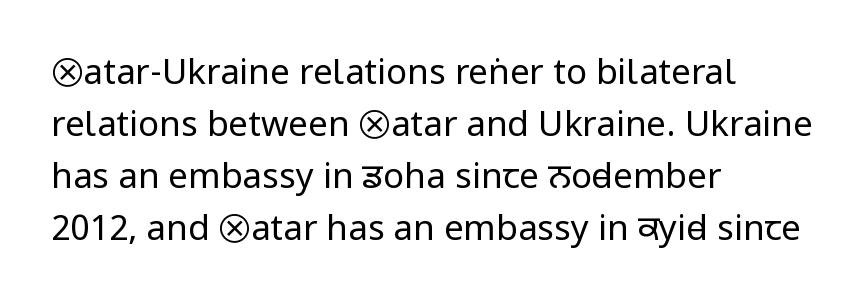
Q: Is the text bold? A: No.
Q: Is the text italic (slanted)? A: No, it is upright.
Q: Is the typeface a serif or a sans-serif typeface? A: Sans-serif.
Q: Is the text underlined? A: No.
Q: How is the paragraph aligned? A: Left-aligned.
Q: Is the spacing between letters normal or unusually wide? A: Normal.
Q: Is the spacing between lines tight, normal or loose? A: Normal.
Q: Width (condensed, normal, or wide)? A: Condensed.
Q: Stroke contrast? A: Low.
